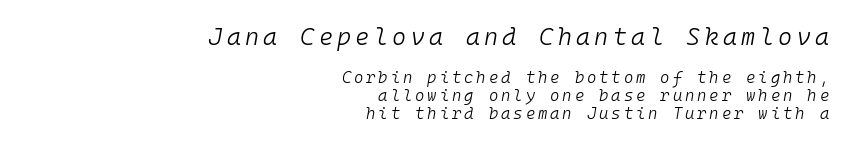
Caption: multi-line text, flush right, ragged left. Designer's note — italics engaged. Visually, the top section dominates because its glyphs are scaled up. The line-height multiplier appears low, near solid setting. The characters are drawn with everyday or finer stroke widths. Any mark beneath the type? The region is blank.
